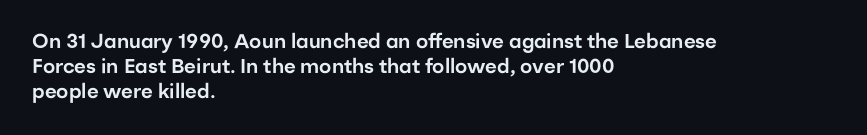
Q: Is the text italic (slanted)? A: No, it is upright.
Q: Is the text underlined? A: No.
Q: How is the paragraph aligned? A: Left-aligned.
Q: Is the spacing between letters normal or unusually wide? A: Normal.
Q: Is the spacing between lines tight, normal or loose? A: Normal.
